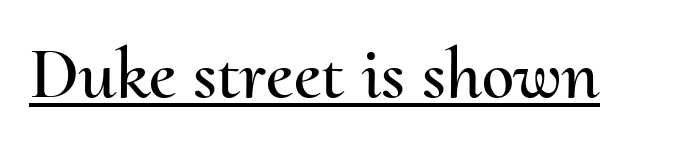
{"italic": "no", "width": "normal", "stroke_contrast": "medium", "x_height": "small", "monospaced": "no", "underline": "yes", "letter_spacing": "normal", "letter_spacing_em": 0.0, "glyph_px": 73}
